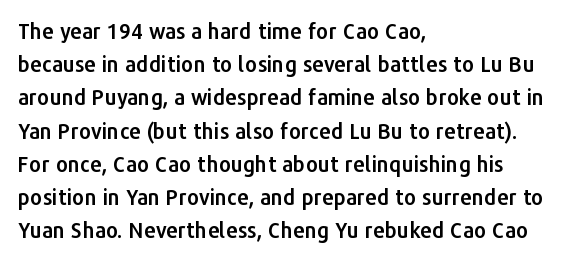
Q: Is the text italic (slanted)? A: No, it is upright.
Q: Is the text underlined? A: No.
Q: How is the paragraph aligned? A: Left-aligned.
Q: Is the spacing between letters normal or unusually wide? A: Normal.
Q: Is the spacing between lines tight, normal or loose? A: Normal.
